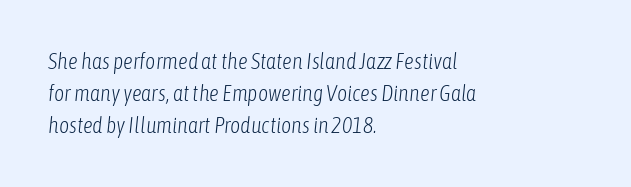
{"italic": "yes", "lean": "right", "slant_degrees": 6, "bold": "no", "underline": "no", "align": "left", "line_spacing": "normal", "line_spacing_ratio": 1.46, "letter_spacing": "normal", "letter_spacing_em": 0.0, "glyph_px": 22}
